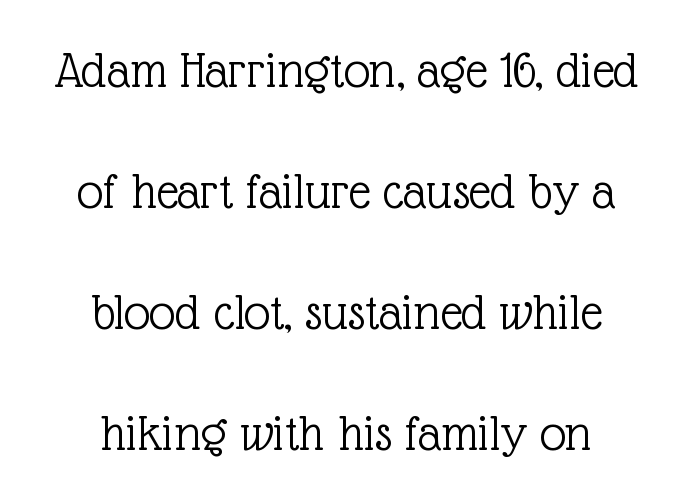
This sample uses plain, unmodified letter spacing. Nope, not italic — everything's standing straight. Here the designer chose a conventional face with non-uniform glyph widths. Bold? No — there's no thickening of the strokes. A clean baseline with only descenders dipping below it.
